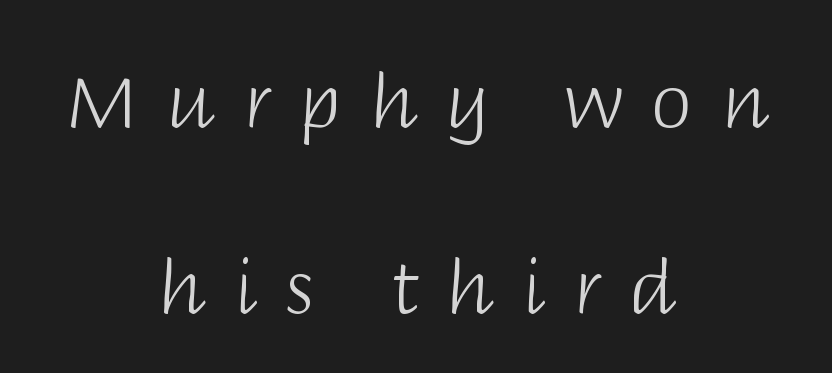
Q: Is the text bold? A: No.
Q: Is the text italic (slanted)? A: No, it is upright.
Q: Is the typeface a serif or a sans-serif typeface? A: Sans-serif.
Q: Is the text underlined? A: No.
Q: How is the paragraph aligned? A: Centered.
Q: Is the spacing between letters normal or unusually wide? A: Unusually wide.
Q: Is the spacing between lines tight, normal or loose? A: Loose.
Q: Width (condensed, normal, or wide)? A: Normal.
Q: Stroke contrast? A: Low.
Q: x-height? A: Large.
Q: Monospaced? A: No.
